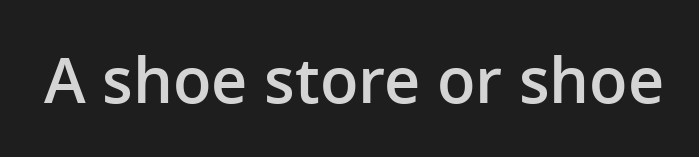
Notice how the stems are strictly vertical — no italics here. Check where the strokes stop: nothing finishes them off — pure sans. Stems and bowls a touch heavier than normal — semibold. The face used here is proportionally spaced, like ordinary book or web type.
